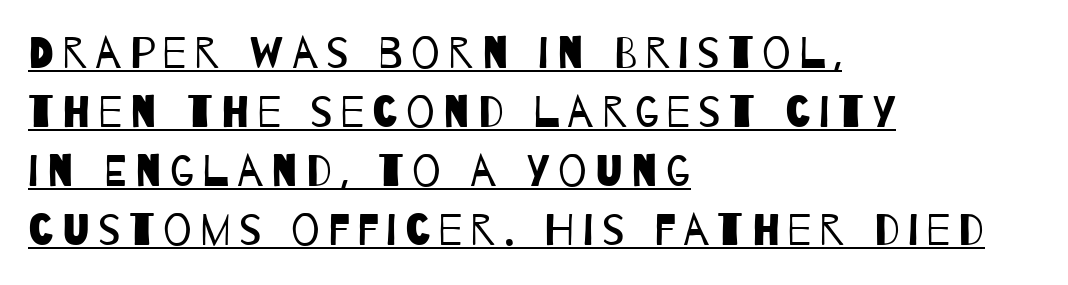
Q: Is the text bold? A: No.
Q: Is the typeface a serif or a sans-serif typeface? A: Sans-serif.
Q: Is the text underlined? A: Yes.
Q: How is the paragraph aligned? A: Left-aligned.
Q: Is the spacing between lines tight, normal or loose? A: Normal.
Q: Width (condensed, normal, or wide)? A: Condensed.
Q: Stroke contrast? A: Low.
Q: x-height? A: Large.
Q: Monospaced? A: No.
